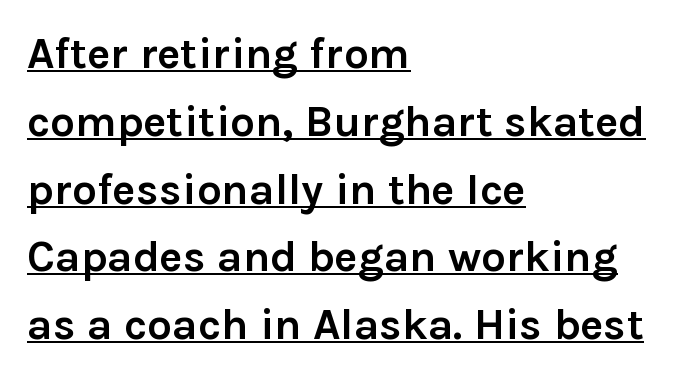
Q: Is the text bold? A: Yes.
Q: Is the text italic (slanted)? A: No, it is upright.
Q: Is the typeface a serif or a sans-serif typeface? A: Sans-serif.
Q: Is the text underlined? A: Yes.
Q: How is the paragraph aligned? A: Left-aligned.
Q: Is the spacing between letters normal or unusually wide? A: Normal.
Q: Is the spacing between lines tight, normal or loose? A: Normal.
Q: Width (condensed, normal, or wide)? A: Normal.
Q: x-height? A: Medium.
Q: Monospaced? A: No.
